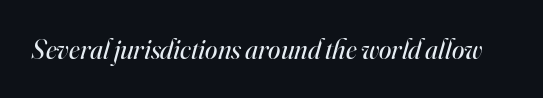
{"serif": "yes", "italic": "yes", "lean": "right", "slant_degrees": 16, "bold": "no", "weight": "regular", "width": "normal", "stroke_contrast": "high", "x_height": "small", "monospaced": "no", "underline": "no", "letter_spacing": "normal", "letter_spacing_em": 0.0, "glyph_px": 28}
